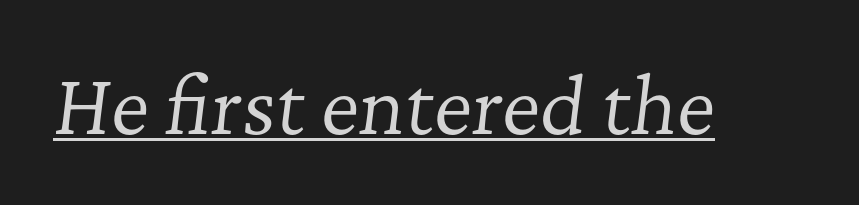
The image shows 75 px regular-weight serif type, italic (leaning right); set normal letter spacing, underlined; low stroke contrast and a medium x-height.
